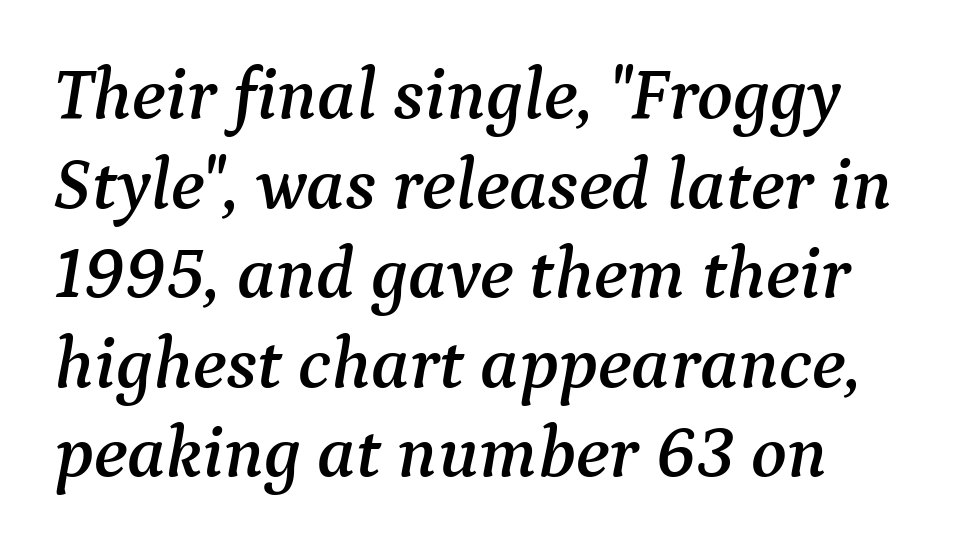
The image shows 74 px serif type, italic (leaning right); set line spacing 1.21x, normal letter spacing, not underlined; medium stroke contrast and a medium x-height.
